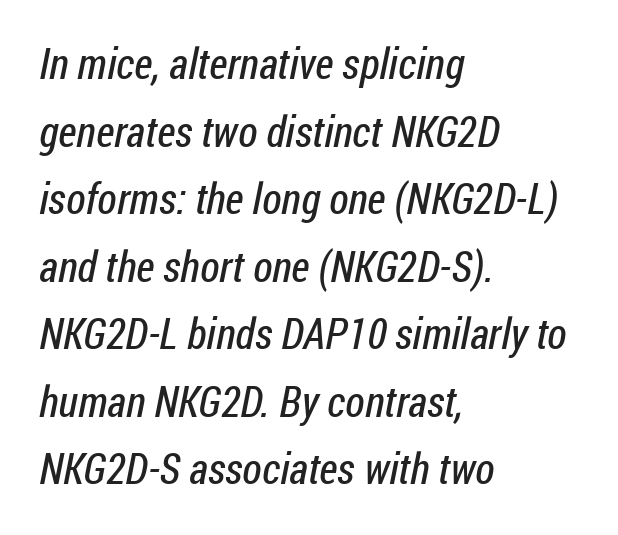
{"serif": "no", "bold": "no", "weight": "regular", "width": "condensed", "stroke_contrast": "low", "x_height": "medium", "monospaced": "no", "underline": "no", "align": "left", "line_spacing": "normal", "line_spacing_ratio": 1.57, "letter_spacing": "normal", "letter_spacing_em": 0.0, "glyph_px": 43}
